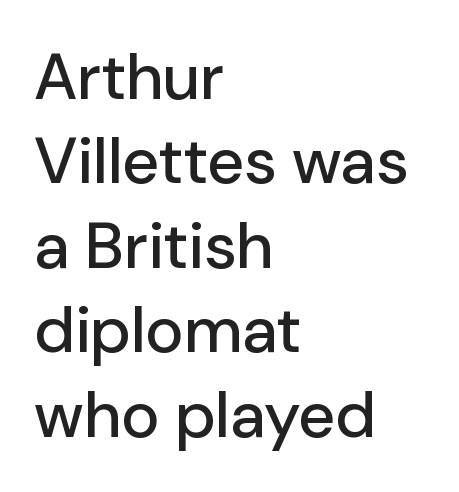
Q: Is the text italic (slanted)? A: No, it is upright.
Q: Is the typeface a serif or a sans-serif typeface? A: Sans-serif.
Q: Is the text underlined? A: No.
Q: How is the paragraph aligned? A: Left-aligned.
Q: Is the spacing between letters normal or unusually wide? A: Normal.
Q: Is the spacing between lines tight, normal or loose? A: Normal.
Q: Width (condensed, normal, or wide)? A: Normal.
Q: Stroke contrast? A: Low.
Q: x-height? A: Medium.
Q: Monospaced? A: No.
